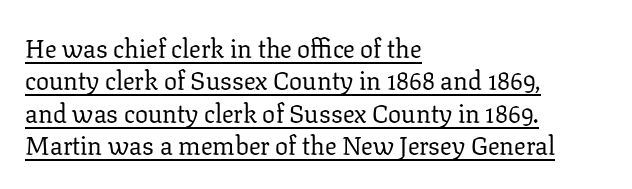
The image shows 26 px text type, upright; set left-aligned, normal line spacing (1.25x), normal letter spacing, underlined.
